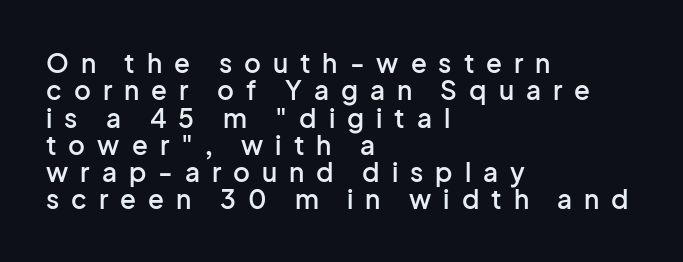
The image shows 26 px text type, upright; set left-aligned, tight line spacing (1.05x), unusually wide letter spacing (+0.46 em), not underlined.
